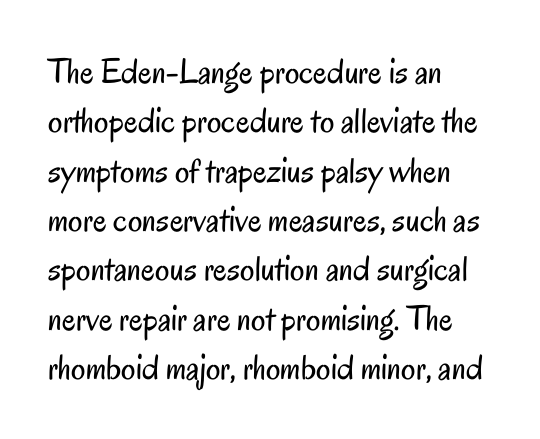
The image shows 36 px regular-weight, condensed sans-serif type, upright; set left-aligned, normal line spacing (1.37x), normal letter spacing, not underlined; low stroke contrast and a small x-height.
